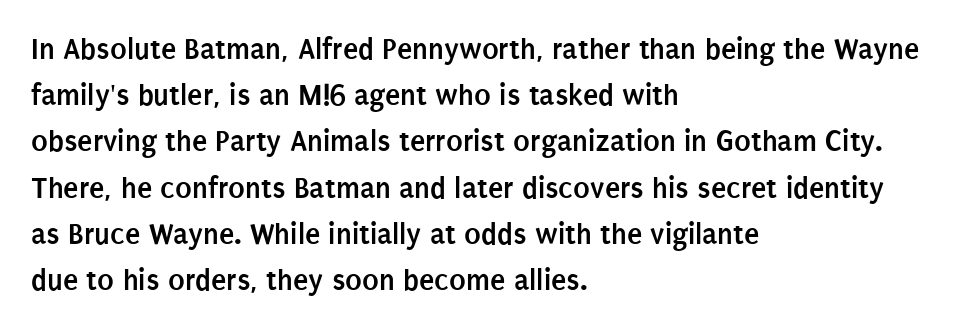
Q: Is the text bold? A: Yes.
Q: Is the text italic (slanted)? A: No, it is upright.
Q: Is the typeface a serif or a sans-serif typeface? A: Sans-serif.
Q: Is the text underlined? A: No.
Q: How is the paragraph aligned? A: Left-aligned.
Q: Is the spacing between letters normal or unusually wide? A: Normal.
Q: Is the spacing between lines tight, normal or loose? A: Normal.
Q: Width (condensed, normal, or wide)? A: Condensed.
Q: Stroke contrast? A: Low.
Q: x-height? A: Large.
Q: Monospaced? A: No.
